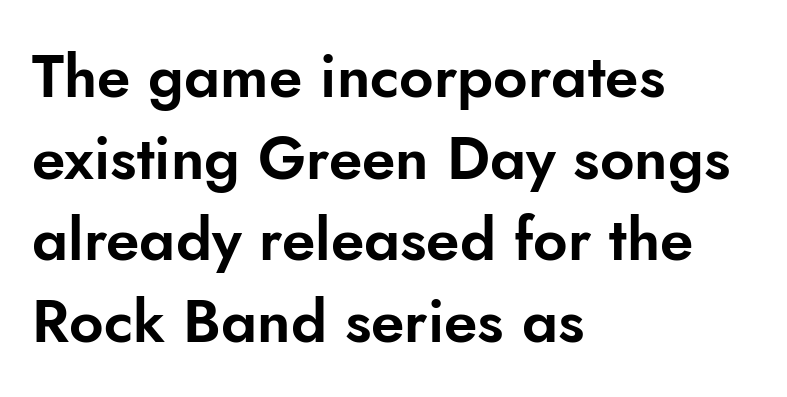
Q: Is the text italic (slanted)? A: No, it is upright.
Q: Is the typeface a serif or a sans-serif typeface? A: Sans-serif.
Q: Is the text underlined? A: No.
Q: How is the paragraph aligned? A: Left-aligned.
Q: Is the spacing between letters normal or unusually wide? A: Normal.
Q: Is the spacing between lines tight, normal or loose? A: Normal.
Q: Width (condensed, normal, or wide)? A: Normal.
Q: Stroke contrast? A: Low.
Q: x-height? A: Small.
Q: Monospaced? A: No.
